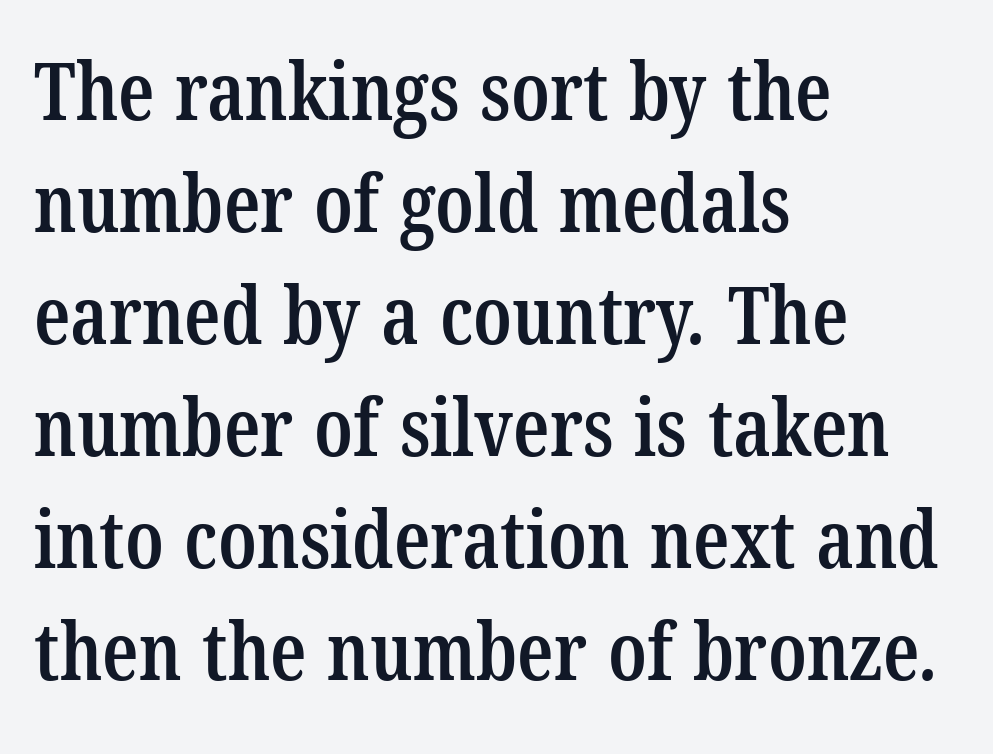
{"serif": "yes", "bold": "semi", "weight": "semibold", "width": "condensed", "stroke_contrast": "low", "x_height": "medium", "monospaced": "no", "underline": "no", "align": "left", "line_spacing": "normal", "line_spacing_ratio": 1.4, "letter_spacing": "normal", "letter_spacing_em": 0.0, "glyph_px": 80}
